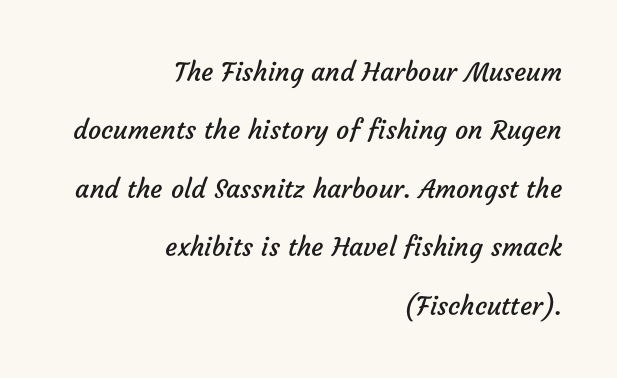
{"bold": "no", "underline": "no", "align": "right", "line_spacing": "loose", "line_spacing_ratio": 2.25, "letter_spacing": "normal", "letter_spacing_em": 0.0, "glyph_px": 26}
